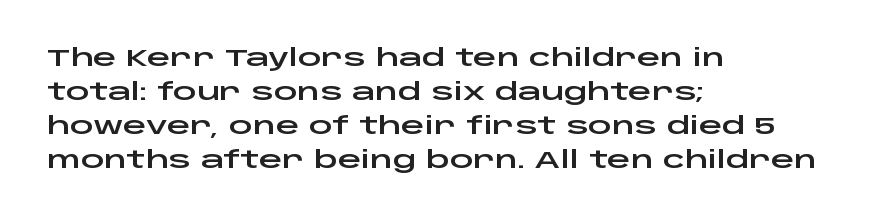
The image shows 23 px text type, upright; set left-aligned, normal line spacing (1.48x), normal letter spacing, not underlined.
